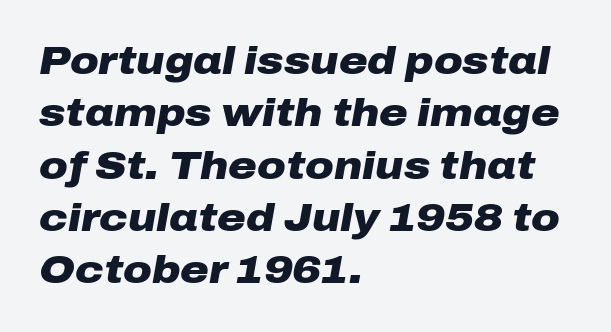
{"italic": "yes", "lean": "right", "slant_degrees": 10, "bold": "yes", "weight": "heavy", "width": "wide", "stroke_contrast": "low", "x_height": "medium", "monospaced": "no", "underline": "no", "align": "left", "line_spacing": "normal", "line_spacing_ratio": 1.34, "letter_spacing": "normal", "letter_spacing_em": 0.0, "glyph_px": 39}
